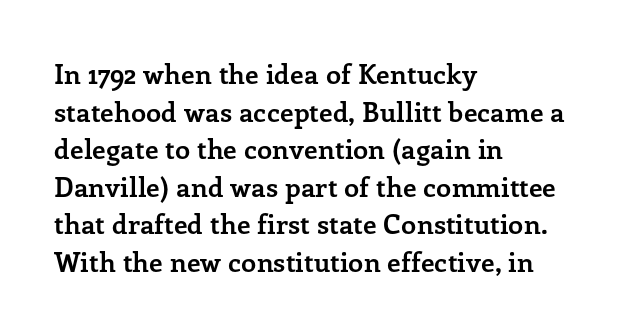
Q: Is the text bold? A: Yes.
Q: Is the text italic (slanted)? A: No, it is upright.
Q: Is the text underlined? A: No.
Q: How is the paragraph aligned? A: Left-aligned.
Q: Is the spacing between letters normal or unusually wide? A: Normal.
Q: Is the spacing between lines tight, normal or loose? A: Normal.
